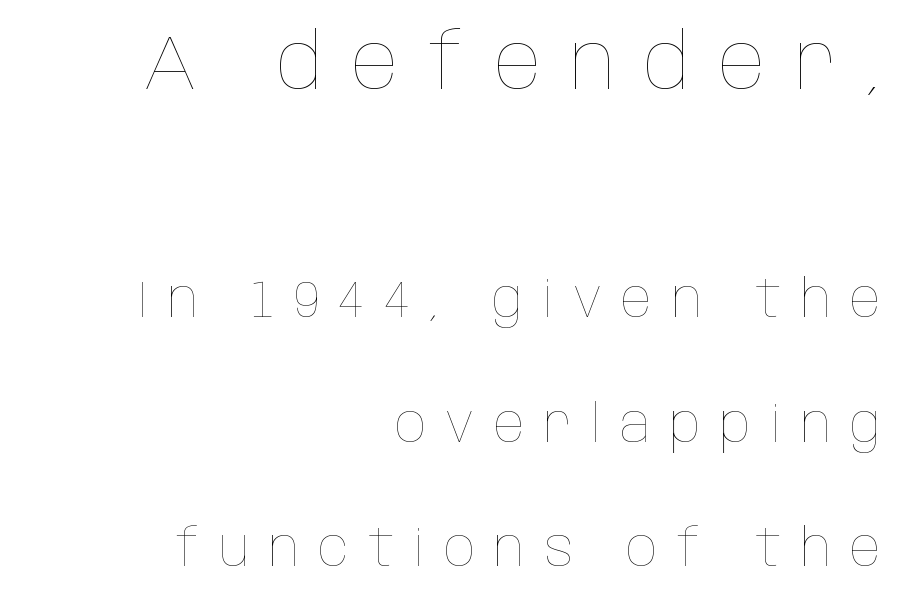
Q: Is the text bold? A: No.
Q: Is the text italic (slanted)? A: No, it is upright.
Q: Is the text underlined? A: No.
Q: How is the paragraph aligned? A: Right-aligned.
Q: Is the spacing between letters normal or unusually wide? A: Unusually wide.
Q: Is the spacing between lines tight, normal or loose? A: Loose.
Q: Which block of text is set in a larger size, the first (top) or the second (bottom)? A: The first (top) one.
Q: Width (condensed, normal, or wide)? A: Condensed.
Q: Stroke contrast? A: Low.
Q: x-height? A: Large.
Q: Monospaced? A: No.
